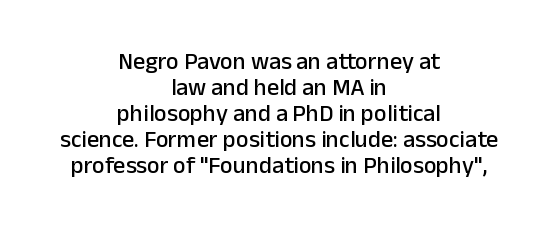
Q: Is the text italic (slanted)? A: No, it is upright.
Q: Is the text underlined? A: No.
Q: How is the paragraph aligned? A: Centered.
Q: Is the spacing between letters normal or unusually wide? A: Normal.
Q: Is the spacing between lines tight, normal or loose? A: Tight.
